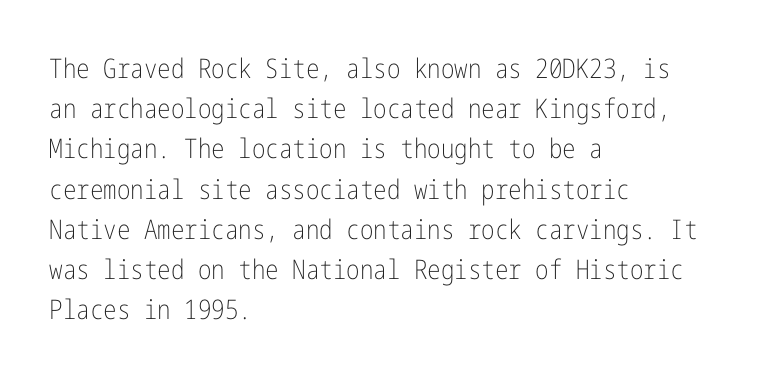
Q: Is the text bold? A: No.
Q: Is the text italic (slanted)? A: No, it is upright.
Q: Is the text underlined? A: No.
Q: How is the paragraph aligned? A: Left-aligned.
Q: Is the spacing between letters normal or unusually wide? A: Normal.
Q: Is the spacing between lines tight, normal or loose? A: Normal.
